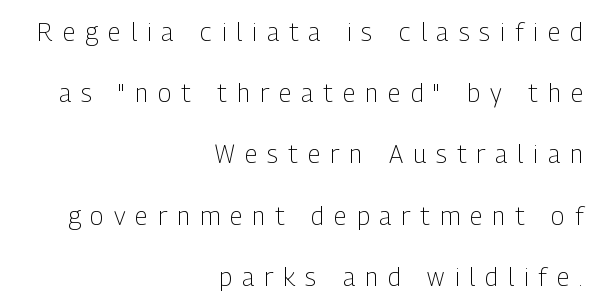
Tall strokes in this sample are plumb rather than angled. The foot of each line stays bare and open. Compared with a typical body face, this is equally light or lighter still. Compared with a flush-left layout, this one pins lines to the opposite, right side. Summary of vertical rhythm: relaxed, with wide interline spacing.
